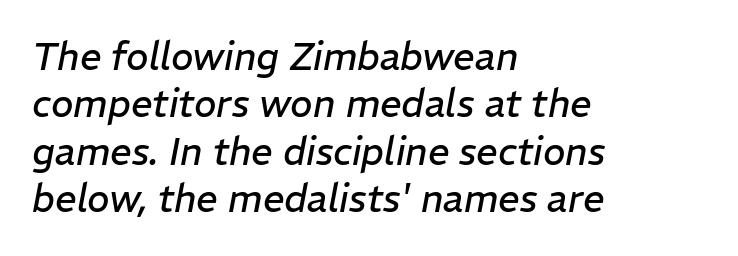
{"italic": "yes", "lean": "right", "slant_degrees": 11, "bold": "no", "weight": "regular", "width": "normal", "stroke_contrast": "low", "x_height": "medium", "monospaced": "no", "underline": "no", "align": "left", "line_spacing": "normal", "line_spacing_ratio": 1.25, "letter_spacing": "normal", "letter_spacing_em": 0.0, "glyph_px": 38}
